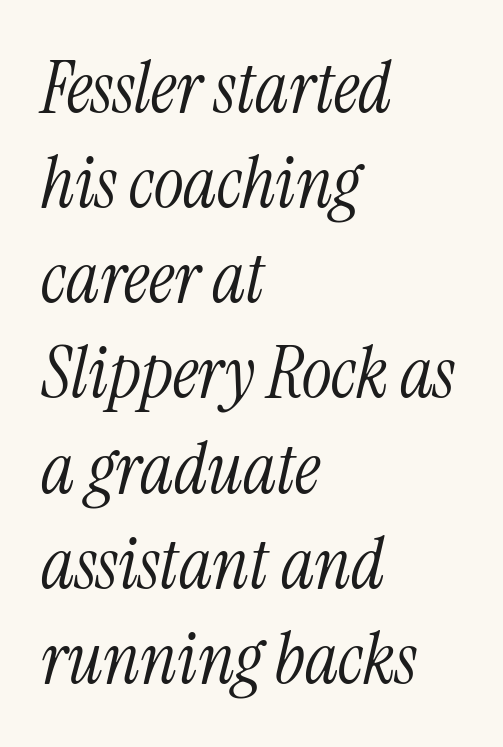
{"serif": "yes", "italic": "yes", "lean": "right", "slant_degrees": 13, "bold": "no", "weight": "light", "width": "condensed", "stroke_contrast": "medium", "x_height": "medium", "monospaced": "no", "underline": "no", "align": "left", "line_spacing": "normal", "line_spacing_ratio": 1.34, "letter_spacing": "normal", "letter_spacing_em": 0.0, "glyph_px": 71}
